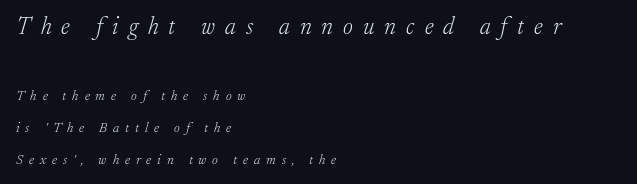
The image shows 24 px text type, italic (leaning right); set left-aligned, loose line spacing (2.26x), unusually wide letter spacing (+0.42 em), not underlined; the first (top) block is 1.71x larger.
